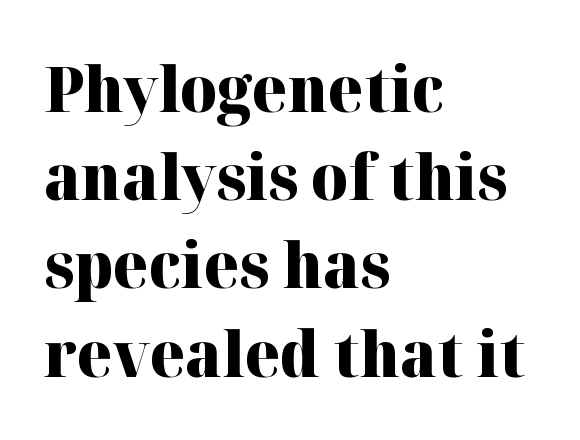
{"serif": "yes", "italic": "no", "bold": "yes", "weight": "heavy", "width": "normal", "stroke_contrast": "high", "x_height": "medium", "monospaced": "no", "underline": "no", "align": "left", "line_spacing": "normal", "line_spacing_ratio": 1.4, "letter_spacing": "normal", "letter_spacing_em": 0.0, "glyph_px": 63}
